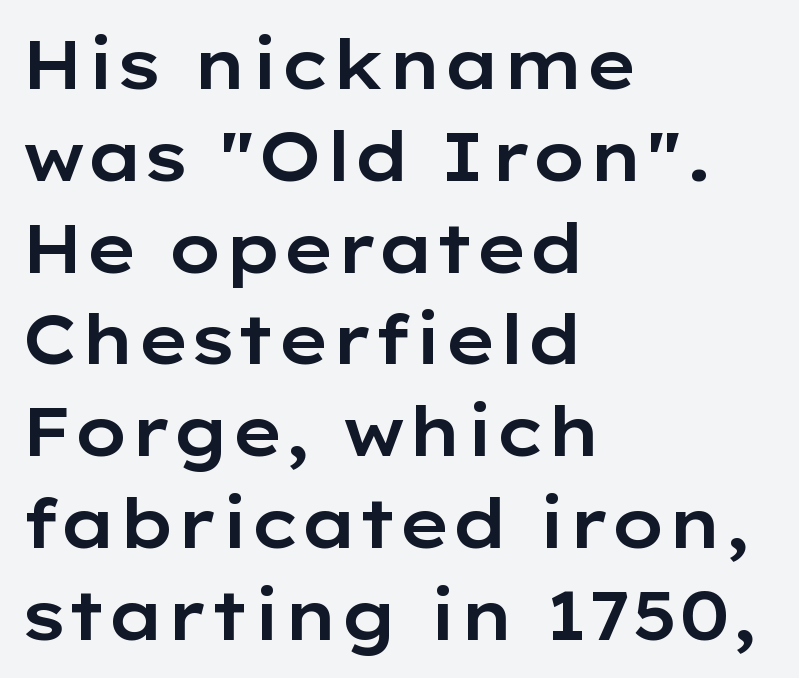
Q: Is the text italic (slanted)? A: No, it is upright.
Q: Is the typeface a serif or a sans-serif typeface? A: Sans-serif.
Q: Is the text underlined? A: No.
Q: How is the paragraph aligned? A: Left-aligned.
Q: Is the spacing between letters normal or unusually wide? A: Normal.
Q: Is the spacing between lines tight, normal or loose? A: Normal.
Q: Width (condensed, normal, or wide)? A: Wide.
Q: Stroke contrast? A: Low.
Q: x-height? A: Medium.
Q: Monospaced? A: No.
